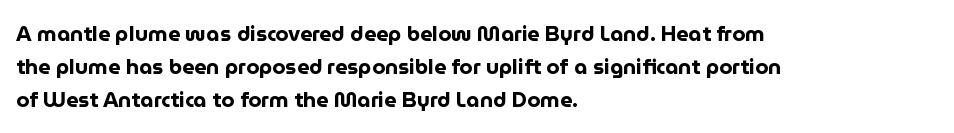
{"italic": "no", "bold": "yes", "underline": "no", "align": "left", "line_spacing": "normal", "line_spacing_ratio": 1.56, "letter_spacing": "normal", "letter_spacing_em": 0.0, "glyph_px": 21}
